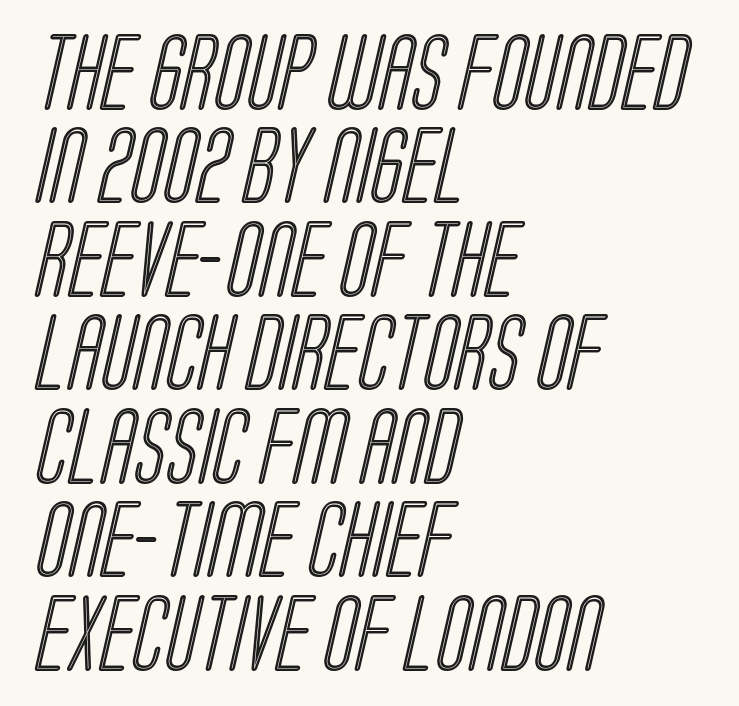
The image shows 76 px condensed type; set left-aligned, line spacing 1.23x, normal letter spacing, not underlined; a large x-height.
